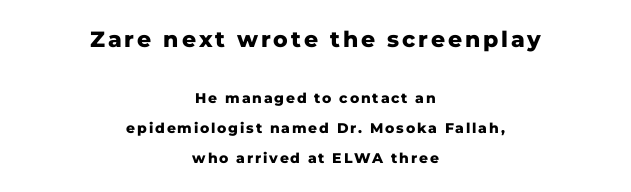
Vertical spacing — loose. Thick stems and heavy bowls — unmistakably bold. Is the block centered? Yes — each line is placed symmetrically about the middle. When letters stand straight like this, we call the style roman or upright. Check the space under the baseline: it is left empty.
